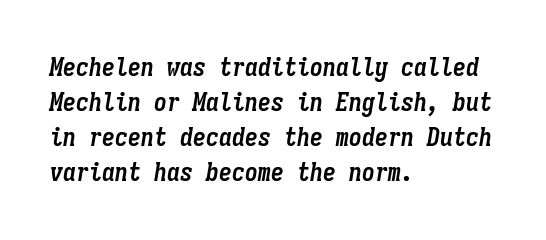
One-word summary of the alignment: left. Emphasis-style slanted type is in use. Letter spacing: default. As a designer I'd log this as weight 700, bold. The rows are spaced the way most documents space them.
